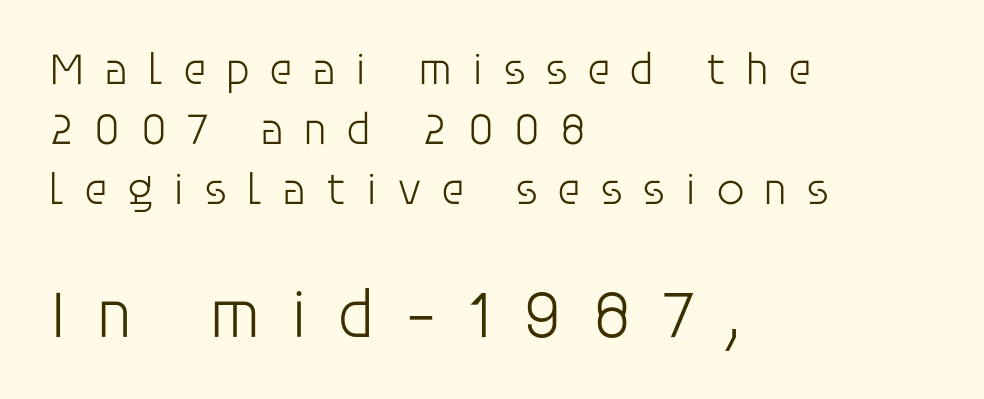
{"serif": "no", "italic": "no", "bold": "no", "weight": "light", "width": "normal", "stroke_contrast": "low", "x_height": "large", "monospaced": "no", "underline": "no", "align": "left", "line_spacing": "normal", "line_spacing_ratio": 1.33, "letter_spacing": "wide", "letter_spacing_em": 0.41, "larger_block": "second", "size_ratio": 1.51, "glyph_px": 68}
